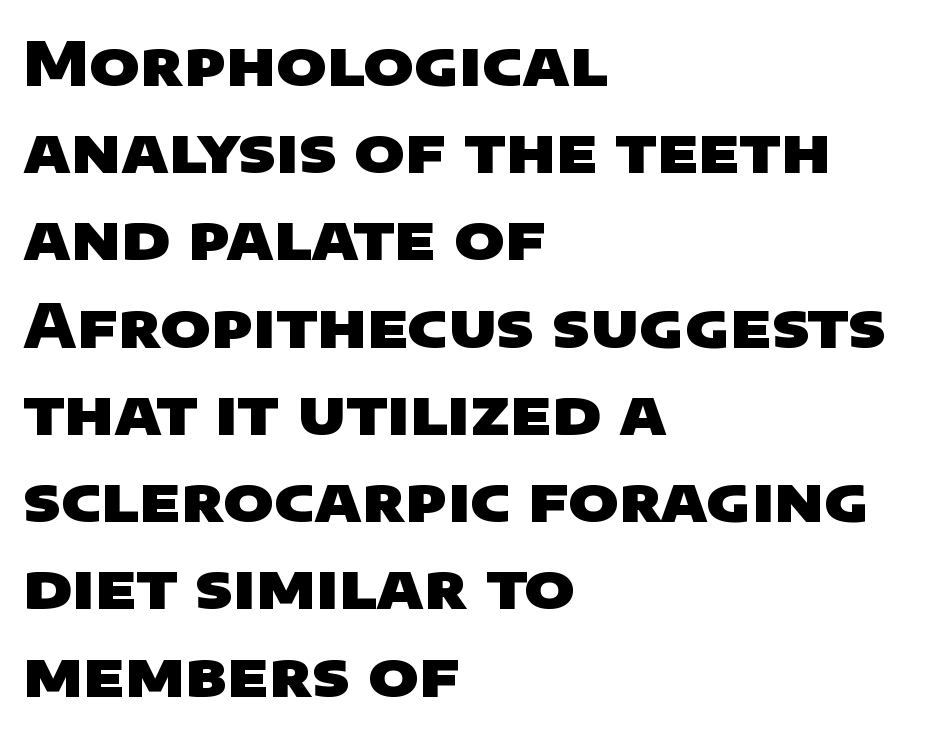
The image shows 61 px heavy, wide sans-serif type; set left-aligned, normal line spacing (1.43x), normal letter spacing, not underlined; low stroke contrast and a large x-height.
